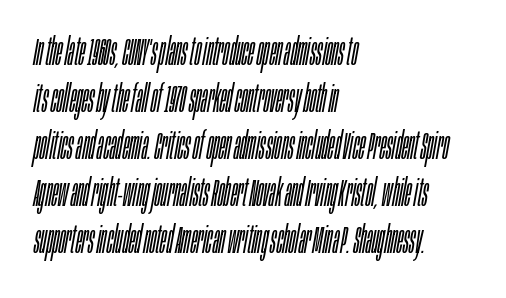
{"italic": "yes", "lean": "right", "slant_degrees": 10, "bold": "no", "weight": "light", "width": "condensed", "stroke_contrast": "low", "x_height": "large", "monospaced": "no", "underline": "no", "align": "left", "line_spacing_ratio": 1.24, "letter_spacing": "normal", "letter_spacing_em": 0.0, "glyph_px": 38}
